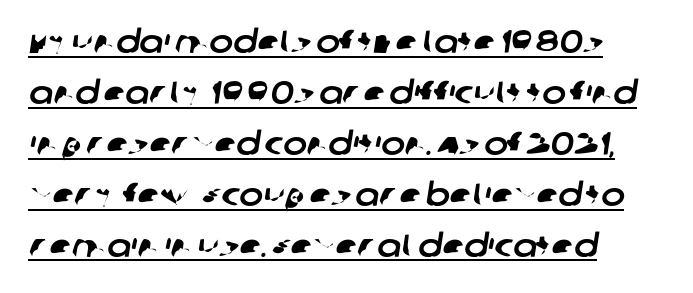
Caption: multi-line text, flush left, ragged right. Every word sits above its own underline. Each letter keeps its own natural width here, so spacing adapts to shape. Font category for this specimen: sans-serif. Does the leading feel generous? No, just average.
